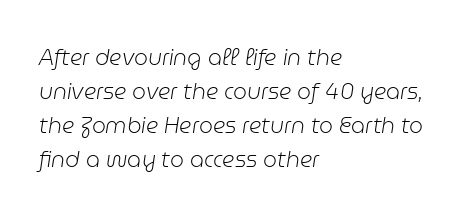
{"italic": "yes", "lean": "right", "slant_degrees": 9, "bold": "no", "underline": "no", "align": "left", "line_spacing": "normal", "line_spacing_ratio": 1.55, "letter_spacing": "normal", "letter_spacing_em": 0.0, "glyph_px": 22}
